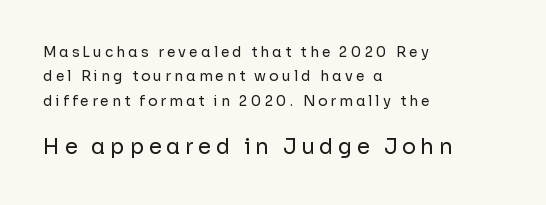
Words float on clear page, feet unadorned. Posture: upright roman. Teacher's note: observe the even left margin — that is flush-left alignment. Ink coverage per letter is moderate at most. Character size in the trailing block exceeds that of the leading block. This sample uses expanded letter spacing, leaving extra air between glyphs.
